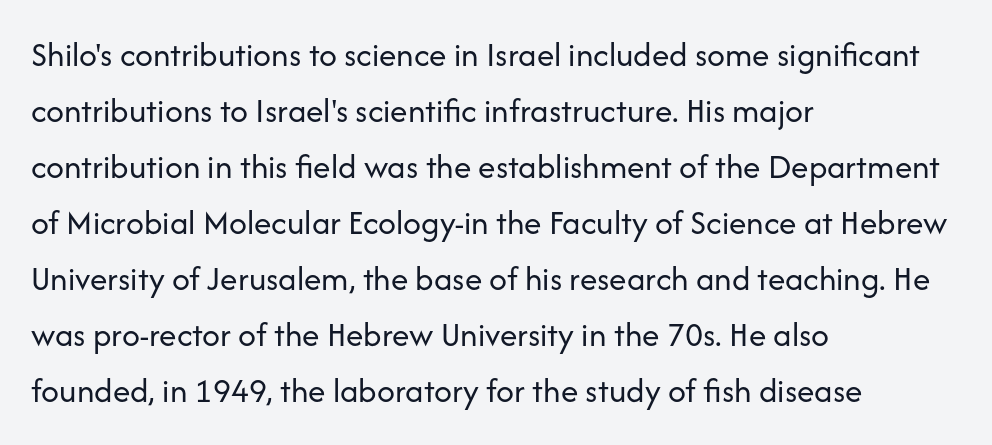
{"serif": "no", "italic": "no", "bold": "no", "weight": "regular", "width": "normal", "stroke_contrast": "low", "x_height": "medium", "monospaced": "no", "underline": "no", "align": "left", "line_spacing": "normal", "line_spacing_ratio": 1.6, "letter_spacing": "normal", "letter_spacing_em": 0.0, "glyph_px": 35}
